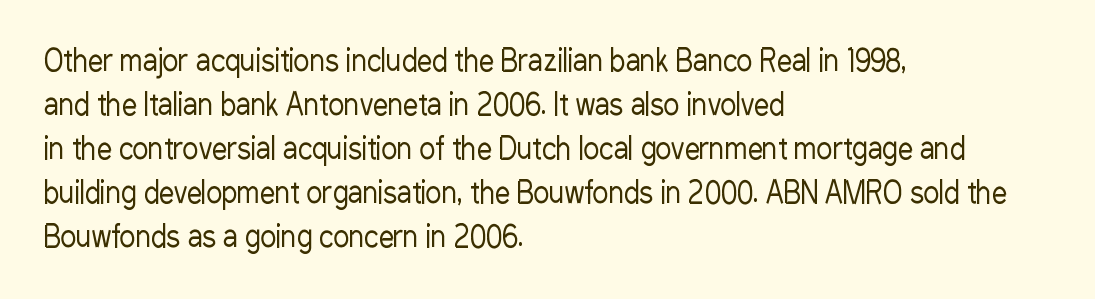
The image shows 30 px regular-weight, condensed sans-serif type, upright; set left-aligned, normal line spacing (1.47x), normal letter spacing, not underlined; low stroke contrast and a medium x-height.
